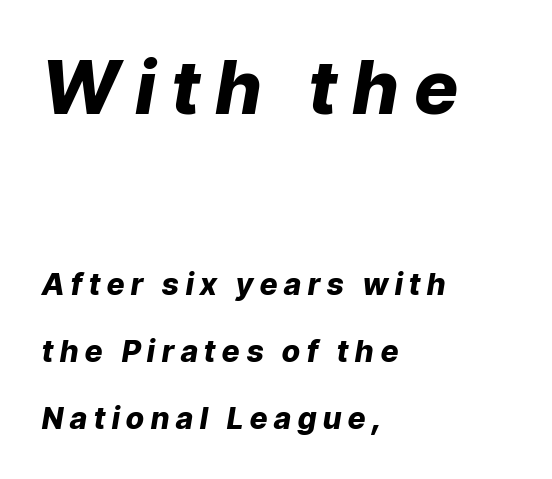
The image shows 74 px heavy type, italic (leaning right); set left-aligned, loose line spacing (2.22x), unusually wide letter spacing (+0.23 em), not underlined; the first (top) block is 2.47x larger; low stroke contrast and a medium x-height.
